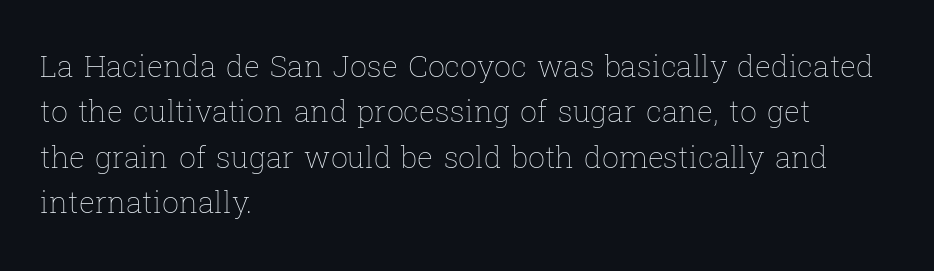
The image shows 30 px thin type, upright; set left-aligned, normal line spacing (1.51x), normal letter spacing, not underlined; low stroke contrast and a medium x-height.
